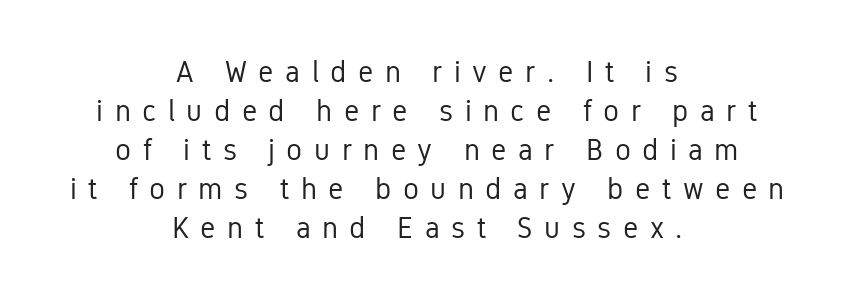
What stands out about the letter spacing? Its width — letters are far apart. Spacing verdict: proportional, widths tailored to each character. Is this a sans? Yes — the strokes have no serifs. Lines of text with bare space underneath.
